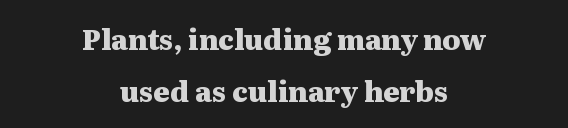
Character widths vary here, with narrow letters taking less room than wide ones. The face used here is rendered with its standard letterfit. The paragraph has two soft edges and a firm central axis. Descenders hang freely into open space. The passage shown is typeset with a serif family.
